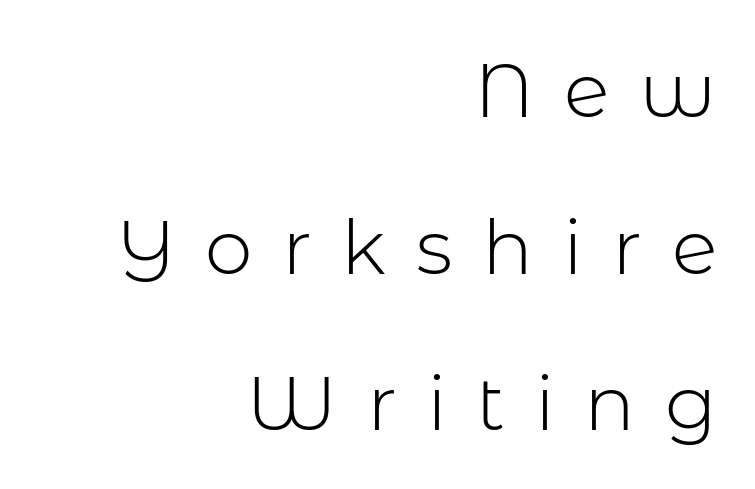
Style check: upright. The face used here is proportionally spaced, like ordinary book or web type. Here the glyphs are tracked loosely, breaking word shapes into spaced letters. The paragraph has a hard right edge and a soft left edge. No heavy texture on the line: the type isn't bold.
